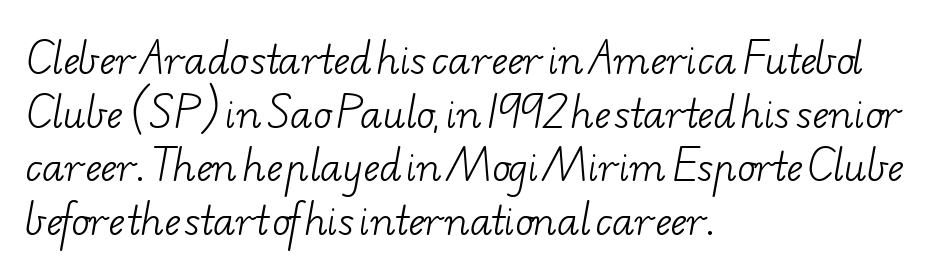
{"serif": "yes", "bold": "no", "weight": "light", "width": "wide", "stroke_contrast": "low", "x_height": "small", "monospaced": "no", "underline": "no", "align": "left", "line_spacing": "normal", "line_spacing_ratio": 1.41, "letter_spacing": "normal", "letter_spacing_em": 0.0, "glyph_px": 38}
